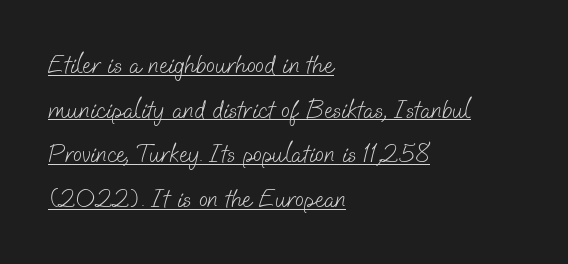
{"bold": "no", "underline": "yes", "align": "left", "line_spacing_ratio": 1.72, "letter_spacing": "normal", "letter_spacing_em": 0.0, "glyph_px": 26}
